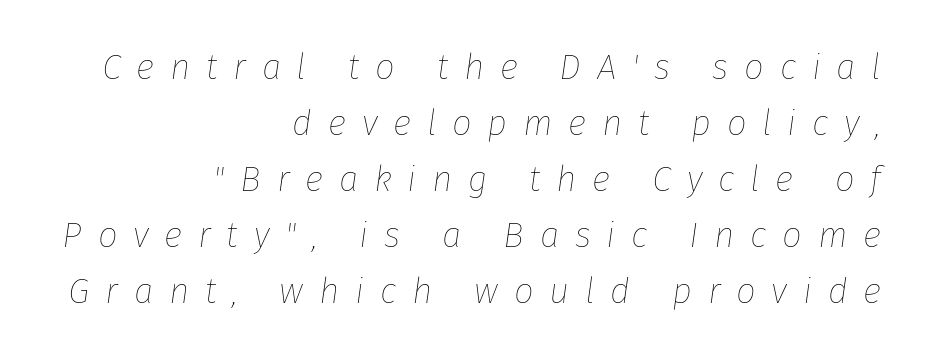
The image shows 35 px thin type, italic (leaning right); set right-aligned, normal line spacing (1.6x), unusually wide letter spacing (+0.45 em), not underlined; low stroke contrast and a medium x-height.
